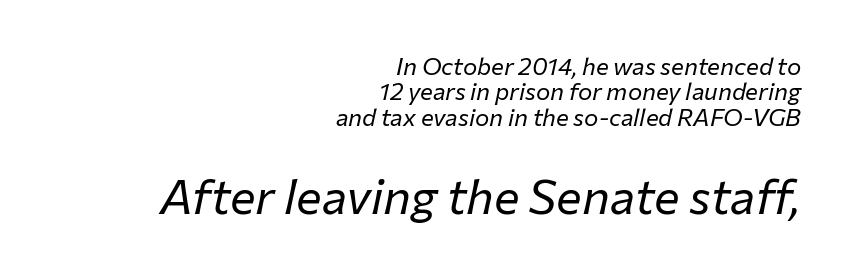
Rendered with sloped, italic letterforms. Letters have the restrained weight of plain body copy at most. Has an underline been added? It has not. The block sitting lower on the canvas is the one with enlarged characters.
